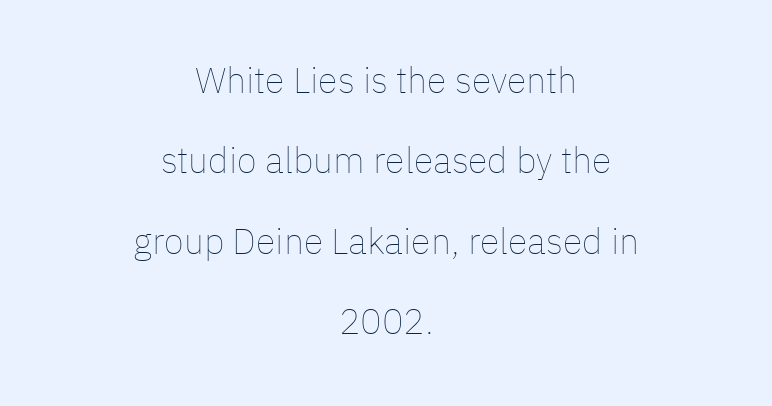
Is the block centered? Yes — each line is placed symmetrically about the middle. The letters stand upright; this is a roman face. The tracking reads as untouched default to a designer's eye. Descender tails drop into unmarked territory. Stem width sits at or under what a default text font uses. Leading: increased.
